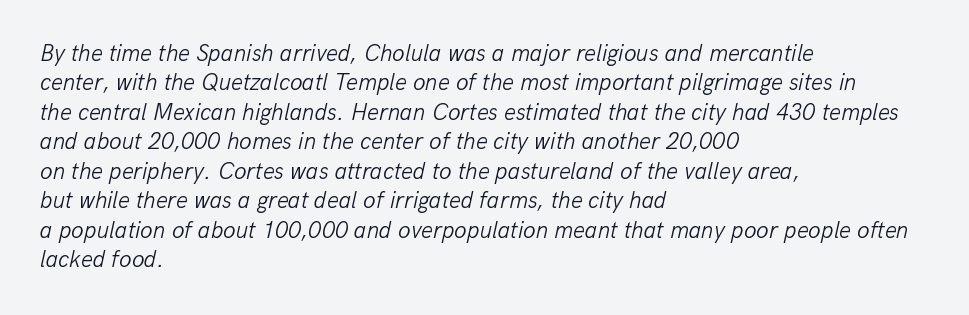
Every character sits at an angle, as italics do. The lines in this sample share a left origin and differ only in where they stop. This rendering features lettering with no underline. A typesetter would call this zero additional tracking. Whoever set this chose a conventional vertical rhythm. Stems here are at most as thick as an everyday book face.
